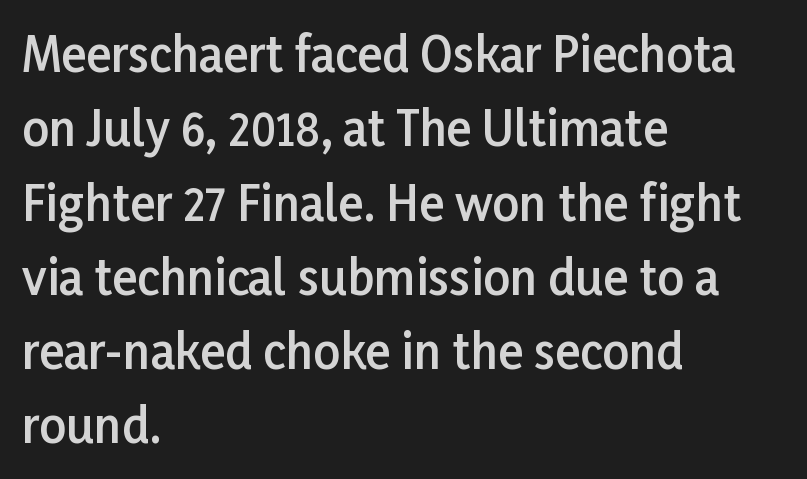
The image shows 47 px semibold sans-serif type, upright; set left-aligned, normal line spacing (1.58x), normal letter spacing, not underlined; low stroke contrast and a medium x-height.
